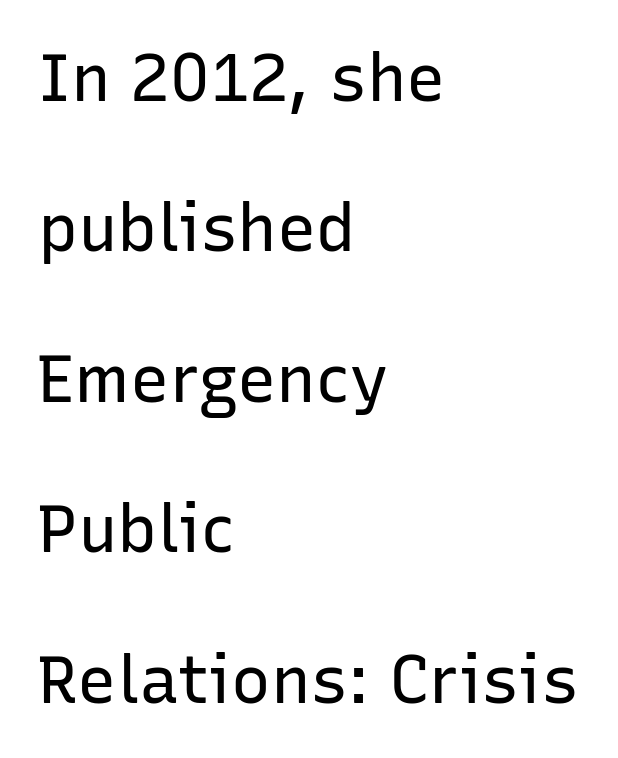
{"serif": "no", "italic": "no", "bold": "no", "weight": "regular", "width": "normal", "stroke_contrast": "low", "x_height": "medium", "monospaced": "no", "underline": "no", "align": "left", "line_spacing": "loose", "line_spacing_ratio": 2.28, "letter_spacing": "normal", "letter_spacing_em": 0.0, "glyph_px": 66}
